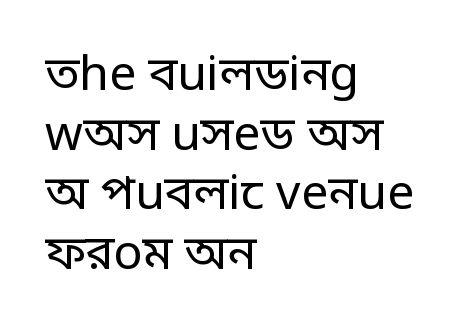
Q: Is the text bold? A: No.
Q: Is the text italic (slanted)? A: No, it is upright.
Q: Is the typeface a serif or a sans-serif typeface? A: Sans-serif.
Q: Is the text underlined? A: No.
Q: How is the paragraph aligned? A: Left-aligned.
Q: Is the spacing between letters normal or unusually wide? A: Normal.
Q: Width (condensed, normal, or wide)? A: Normal.
Q: Stroke contrast? A: Low.
Q: x-height? A: Large.
Q: Monospaced? A: No.
